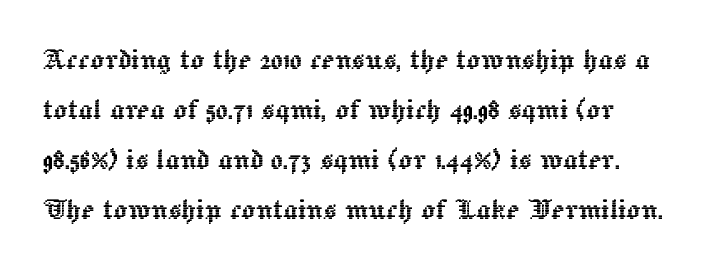
Each word holds together tightly as a unit, with standard inter-letter gaps. This is the regular roman posture of the typeface. Reading down the column, the eye jumps a familiar distance to each next line. Quick note: underline off. Each letter keeps its own natural width here, so spacing adapts to shape.
